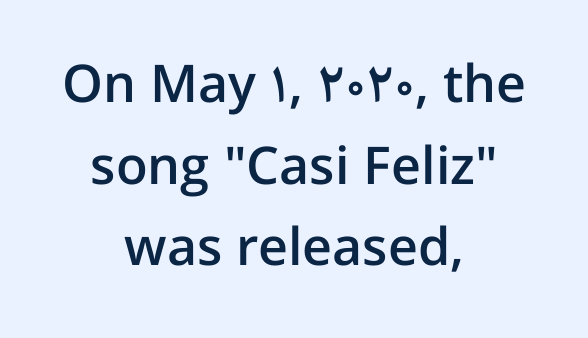
The image shows 52 px semibold sans-serif type, upright; set centered, normal line spacing (1.57x), normal letter spacing, not underlined; low stroke contrast and a medium x-height.
